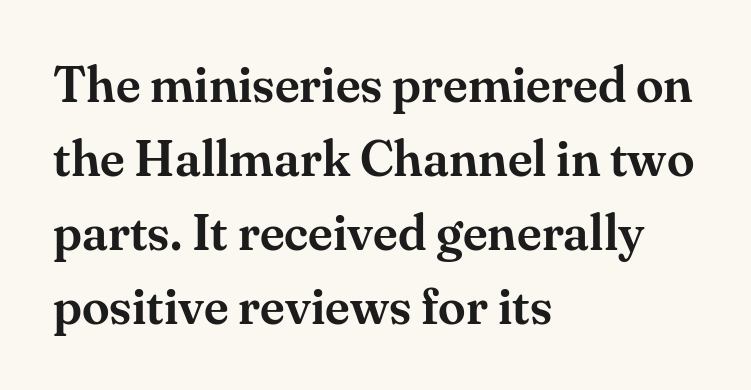
The image shows 50 px serif type, upright; set left-aligned, normal line spacing (1.48x), normal letter spacing, not underlined; medium stroke contrast and a small x-height.
